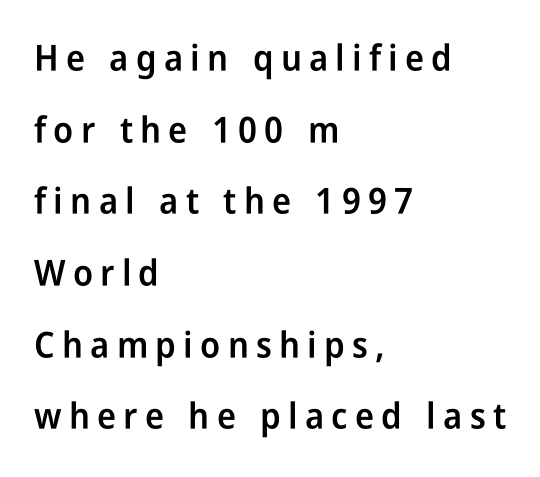
The image shows 36 px semibold, condensed sans-serif type, upright; set left-aligned, loose line spacing (1.99x), unusually wide letter spacing (+0.2 em), not underlined; low stroke contrast and a medium x-height.
